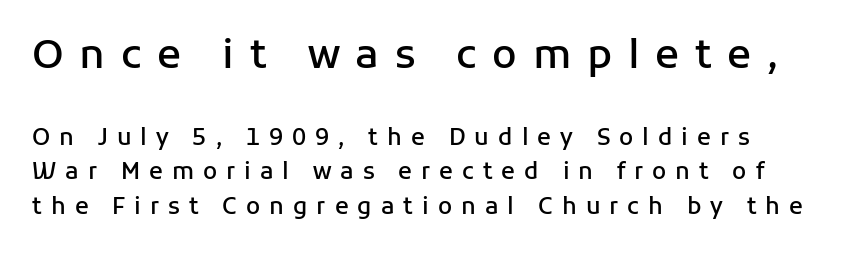
All the whitespace from short lines collects on the right. Horizontal bands of white between lines are of average thickness. The foot of each line stays bare and open. Between these two stacked blocks, the higher one wins on size.
